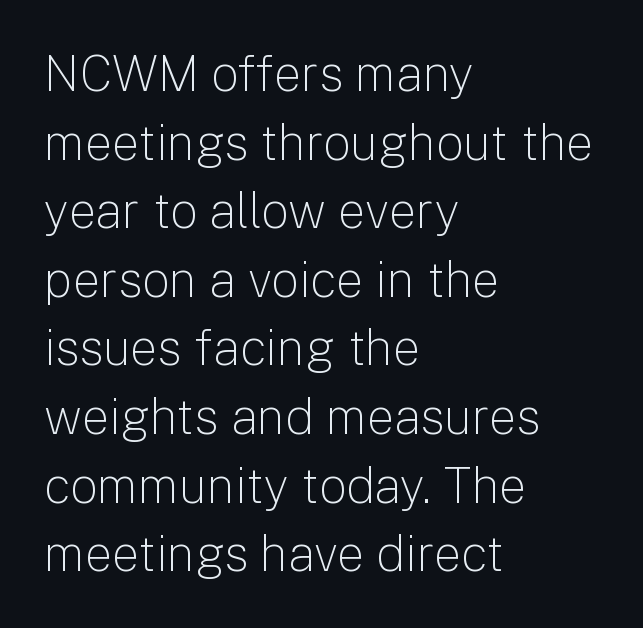
Q: Is the text bold? A: No.
Q: Is the text italic (slanted)? A: No, it is upright.
Q: Is the typeface a serif or a sans-serif typeface? A: Sans-serif.
Q: Is the text underlined? A: No.
Q: How is the paragraph aligned? A: Left-aligned.
Q: Is the spacing between letters normal or unusually wide? A: Normal.
Q: Is the spacing between lines tight, normal or loose? A: Normal.
Q: Width (condensed, normal, or wide)? A: Normal.
Q: Stroke contrast? A: Low.
Q: x-height? A: Medium.
Q: Monospaced? A: No.
